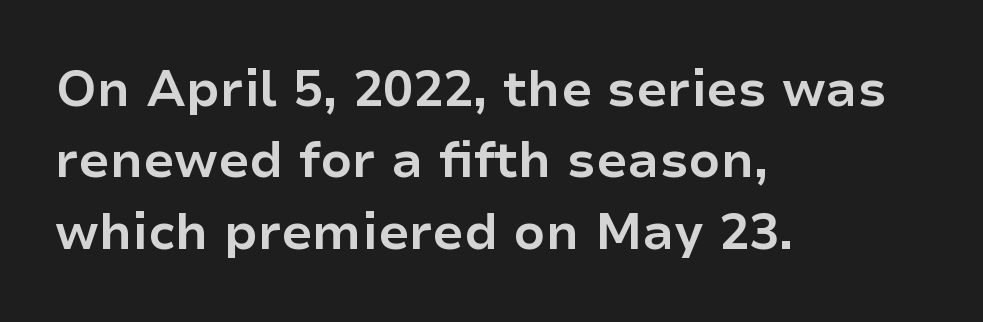
Q: Is the text bold? A: Yes.
Q: Is the text italic (slanted)? A: No, it is upright.
Q: Is the typeface a serif or a sans-serif typeface? A: Sans-serif.
Q: Is the text underlined? A: No.
Q: How is the paragraph aligned? A: Left-aligned.
Q: Is the spacing between letters normal or unusually wide? A: Normal.
Q: Is the spacing between lines tight, normal or loose? A: Normal.
Q: Width (condensed, normal, or wide)? A: Normal.
Q: Stroke contrast? A: Low.
Q: x-height? A: Medium.
Q: Monospaced? A: No.
